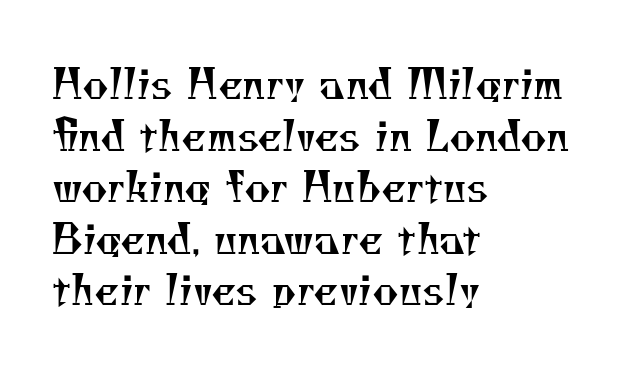
This rendering leaves character spacing at its baseline value. Each row of text sits above clean, open space. You could not count columns in this text — the font is proportionally spaced. The paragraph has a hard left edge and a soft right edge. In terms of letterform style, serifs are clearly present.
